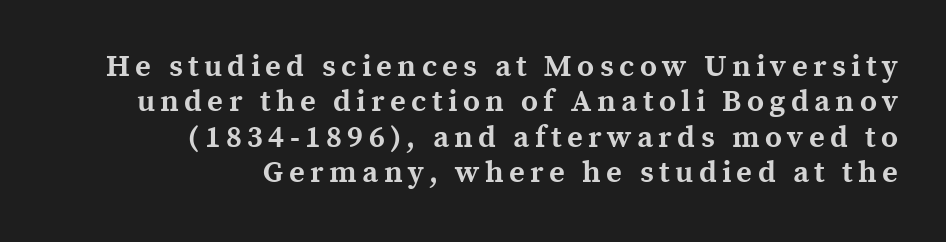
{"serif": "yes", "italic": "no", "bold": "yes", "weight": "bold", "width": "normal", "x_height": "medium", "monospaced": "no", "underline": "no", "align": "right", "line_spacing_ratio": 1.18, "glyph_px": 30}
